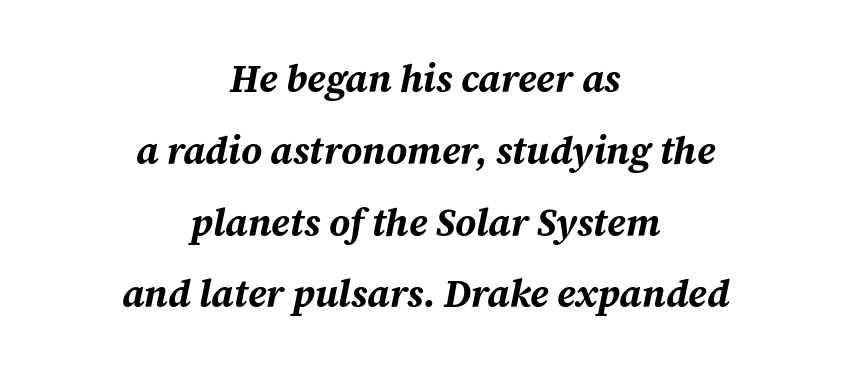
Q: Is the text bold? A: Yes.
Q: Is the text italic (slanted)? A: Yes, it leans right by about 12 degrees.
Q: Is the text underlined? A: No.
Q: How is the paragraph aligned? A: Centered.
Q: Is the spacing between letters normal or unusually wide? A: Normal.
Q: Width (condensed, normal, or wide)? A: Normal.
Q: Stroke contrast? A: Medium.
Q: x-height? A: Medium.
Q: Monospaced? A: No.
